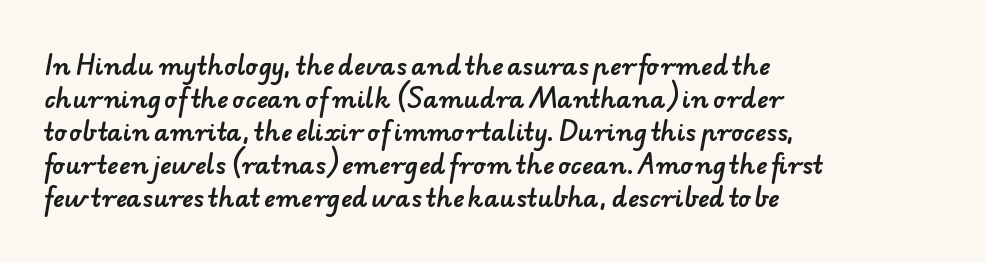
{"underline": "no", "align": "left", "line_spacing": "normal", "line_spacing_ratio": 1.37, "letter_spacing": "normal", "letter_spacing_em": 0.0, "glyph_px": 24}
